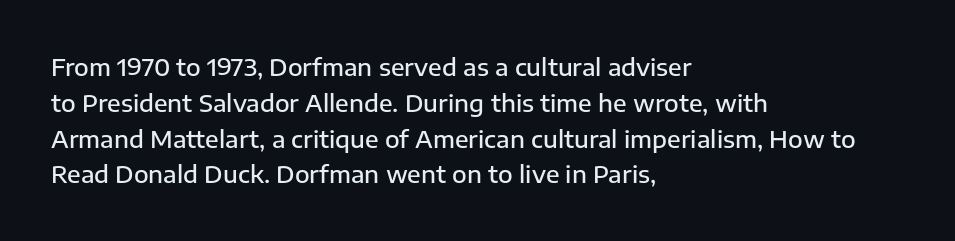
The image shows 24 px text type, upright; set left-aligned, normal line spacing (1.49x), normal letter spacing, not underlined.
